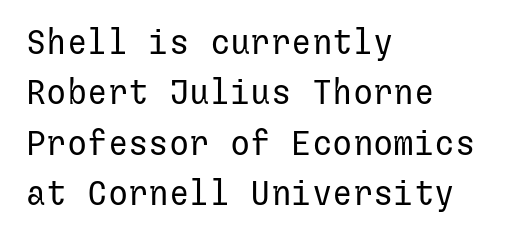
The image shows 34 px regular-weight sans-serif type, upright; set left-aligned, normal line spacing (1.48x), normal letter spacing, not underlined; low stroke contrast and a medium x-height.
